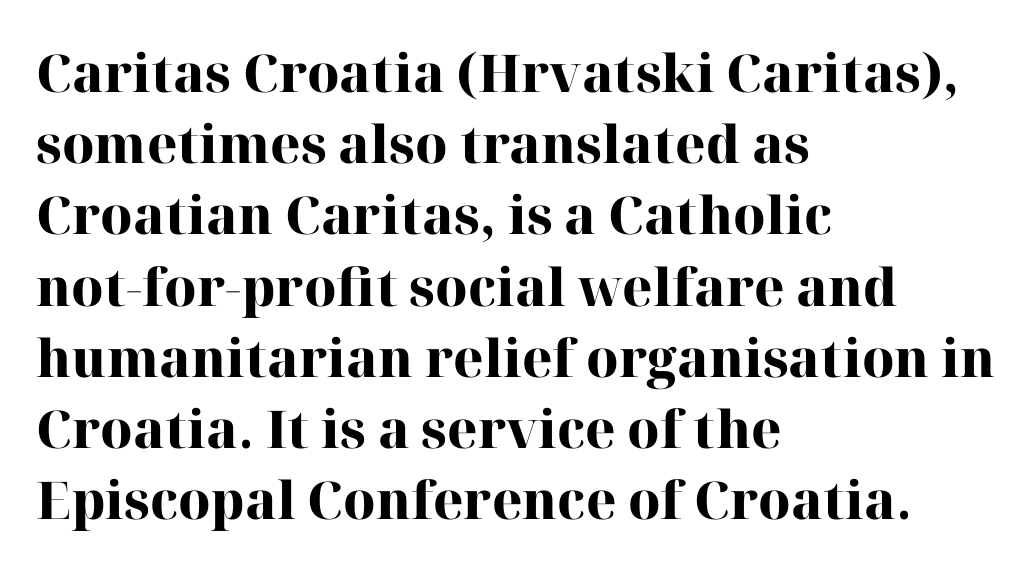
Q: Is the text bold? A: Yes.
Q: Is the text italic (slanted)? A: No, it is upright.
Q: Is the typeface a serif or a sans-serif typeface? A: Serif.
Q: Is the text underlined? A: No.
Q: How is the paragraph aligned? A: Left-aligned.
Q: Is the spacing between letters normal or unusually wide? A: Normal.
Q: Is the spacing between lines tight, normal or loose? A: Normal.
Q: Width (condensed, normal, or wide)? A: Normal.
Q: Stroke contrast? A: High.
Q: x-height? A: Medium.
Q: Monospaced? A: No.
